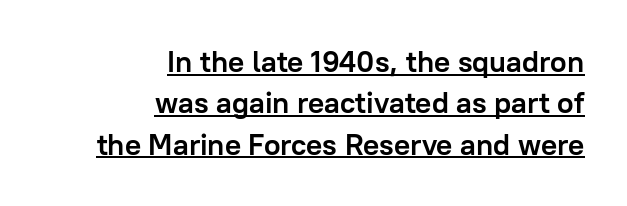
Q: Is the text bold? A: Yes.
Q: Is the text italic (slanted)? A: No, it is upright.
Q: Is the typeface a serif or a sans-serif typeface? A: Sans-serif.
Q: Is the text underlined? A: Yes.
Q: How is the paragraph aligned? A: Right-aligned.
Q: Is the spacing between letters normal or unusually wide? A: Normal.
Q: Is the spacing between lines tight, normal or loose? A: Normal.
Q: Width (condensed, normal, or wide)? A: Normal.
Q: Stroke contrast? A: Low.
Q: x-height? A: Medium.
Q: Monospaced? A: No.
